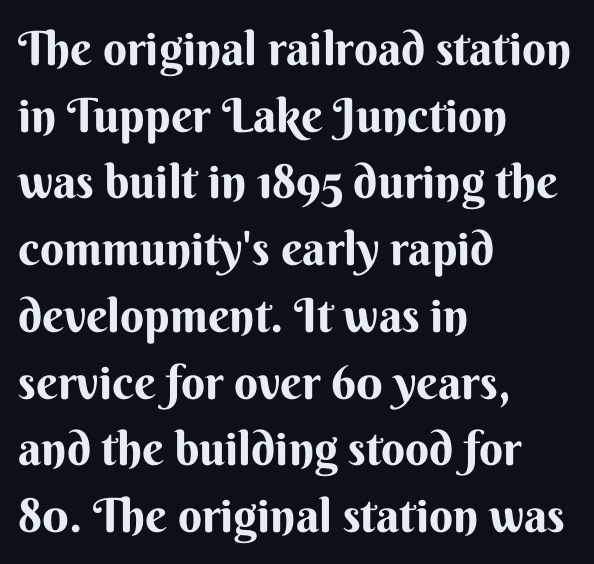
{"serif": "no", "italic": "no", "bold": "yes", "weight": "bold", "width": "normal", "stroke_contrast": "medium", "x_height": "small", "monospaced": "no", "underline": "no", "align": "left", "line_spacing": "normal", "line_spacing_ratio": 1.42, "letter_spacing": "normal", "letter_spacing_em": 0.0, "glyph_px": 47}
